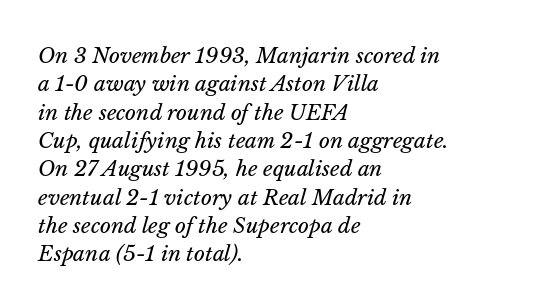
Q: Is the text bold? A: No.
Q: Is the text italic (slanted)? A: Yes, it leans right by about 14 degrees.
Q: Is the text underlined? A: No.
Q: How is the paragraph aligned? A: Left-aligned.
Q: Is the spacing between letters normal or unusually wide? A: Normal.
Q: Is the spacing between lines tight, normal or loose? A: Normal.
